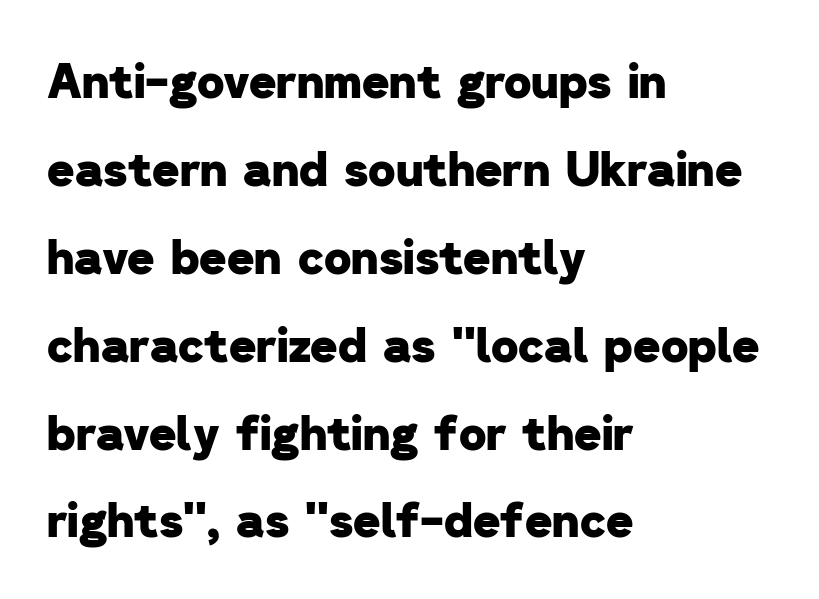
The image shows 47 px heavy sans-serif type; set left-aligned, line spacing 1.87x, normal letter spacing, not underlined; low stroke contrast and a medium x-height.
